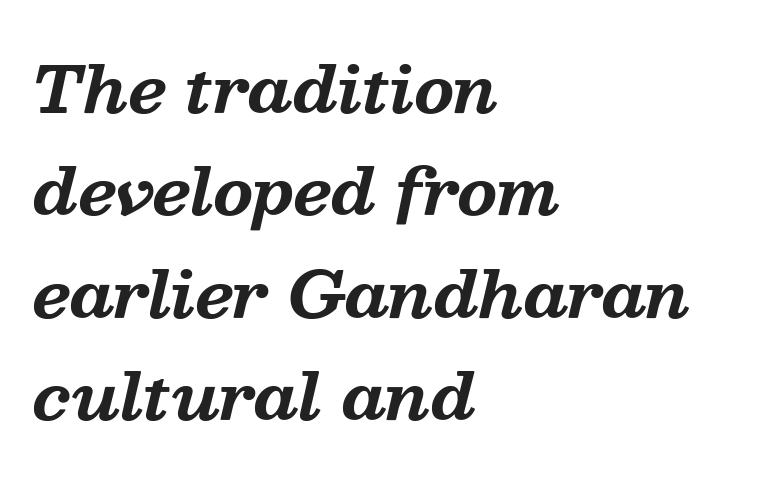
The image shows 64 px bold serif type, italic (leaning right); set left-aligned, normal line spacing (1.6x), normal letter spacing, not underlined; medium stroke contrast and a medium x-height.
